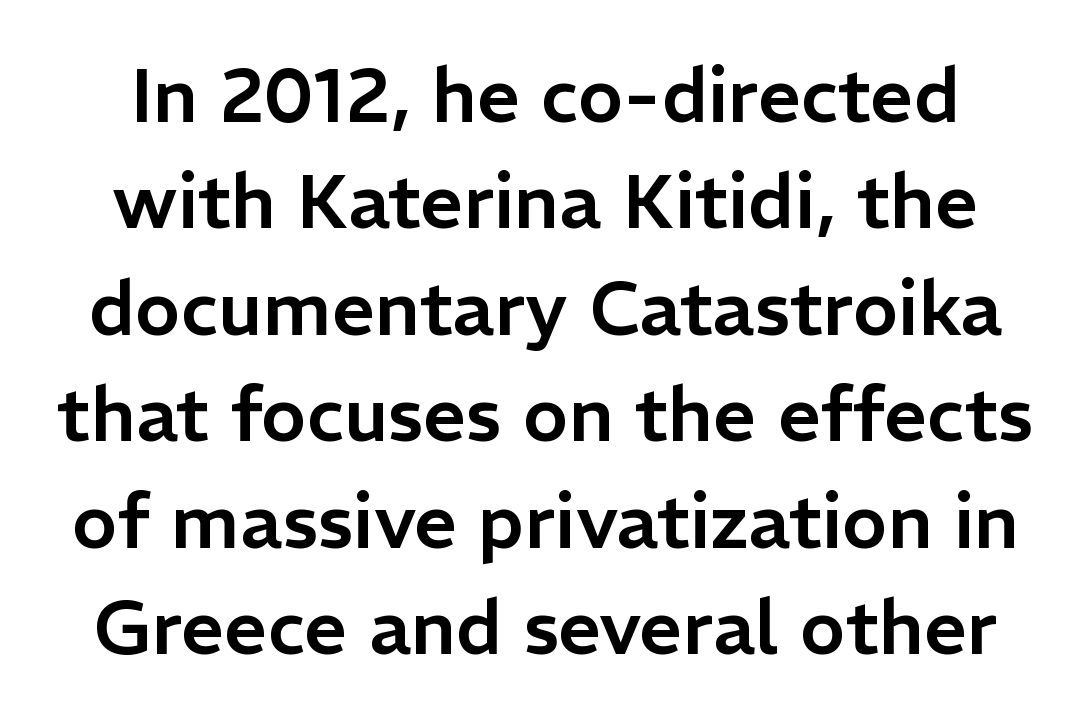
Note the varied advance widths — an 'i' is clearly narrower than an 'm'. Spacing between characters is what you'd get straight out of the box. Every stem runs plumb, perpendicular to the baseline. Baseline-to-baseline distance is the conventional proportion of letter height.
